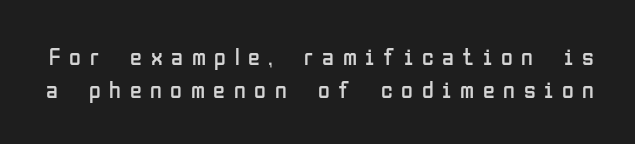
{"italic": "no", "bold": "no", "underline": "no", "line_spacing": "normal", "line_spacing_ratio": 1.37, "letter_spacing": "wide", "letter_spacing_em": 0.36, "glyph_px": 24}
